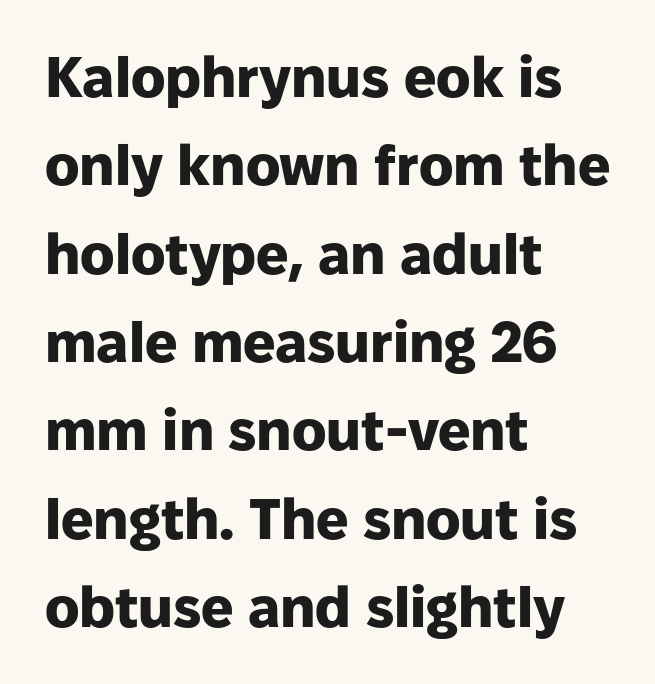
The image shows 57 px heavy sans-serif type, upright; set left-aligned, normal line spacing (1.55x), normal letter spacing, not underlined; low stroke contrast and a medium x-height.
